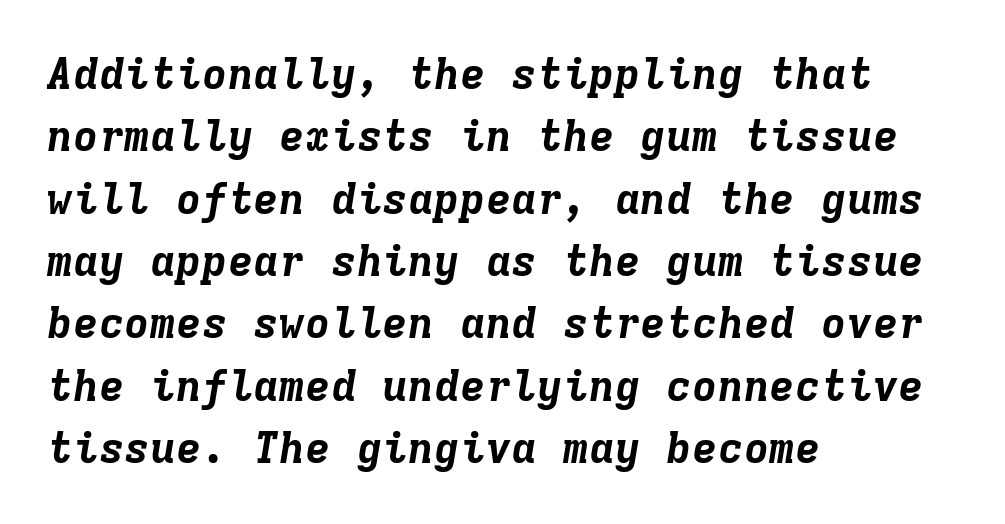
{"italic": "yes", "lean": "right", "slant_degrees": 9, "bold": "yes", "weight": "bold", "width": "normal", "stroke_contrast": "low", "x_height": "medium", "monospaced": "yes", "underline": "no", "align": "left", "line_spacing": "normal", "line_spacing_ratio": 1.45, "letter_spacing": "normal", "letter_spacing_em": 0.0, "glyph_px": 43}
